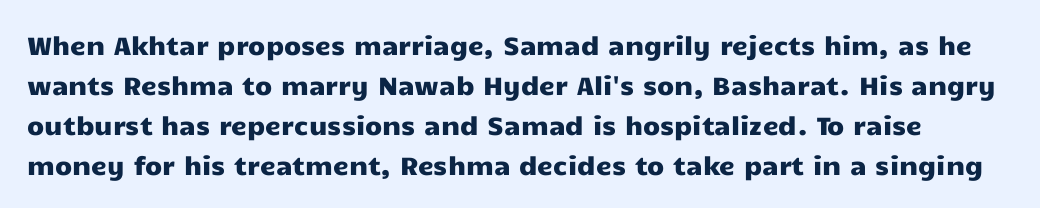
Q: Is the text italic (slanted)? A: No, it is upright.
Q: Is the text underlined? A: No.
Q: Is the spacing between letters normal or unusually wide? A: Normal.
Q: Is the spacing between lines tight, normal or loose? A: Normal.
